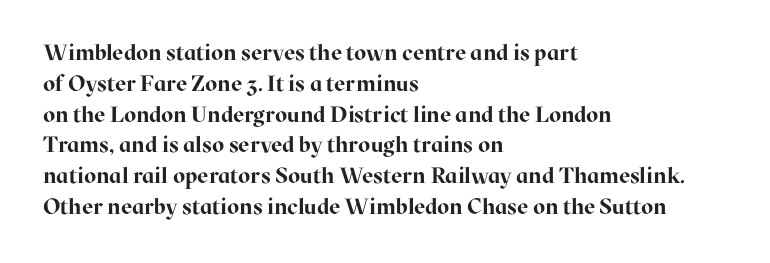
No italicization has been applied; the sample stays upright. The line-height multiplier appears to be the usual default. The face used here has the dense, thick strokes of a bold. Clear beneath every line of the passage. Each word holds together tightly as a unit, with standard inter-letter gaps. The typesetter chose a ragged-right arrangement here.
